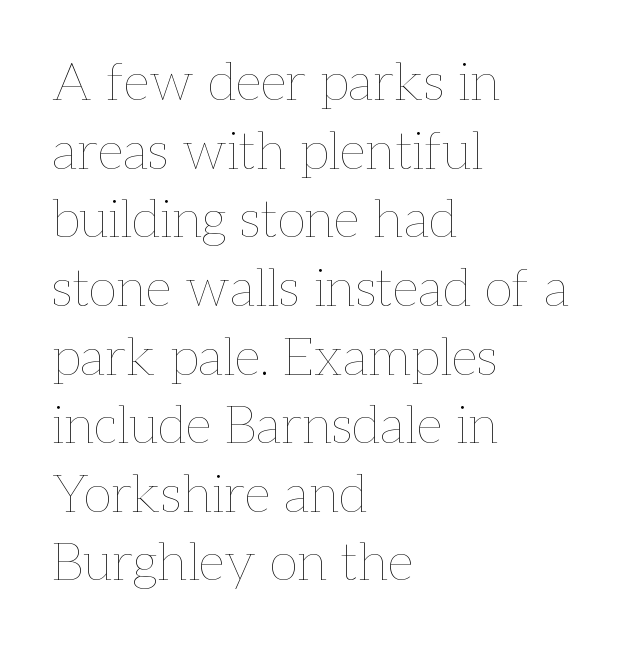
{"italic": "no", "bold": "no", "weight": "thin", "width": "normal", "stroke_contrast": "low", "x_height": "medium", "monospaced": "no", "underline": "no", "align": "left", "line_spacing": "normal", "line_spacing_ratio": 1.32, "letter_spacing": "normal", "letter_spacing_em": 0.0, "glyph_px": 52}
